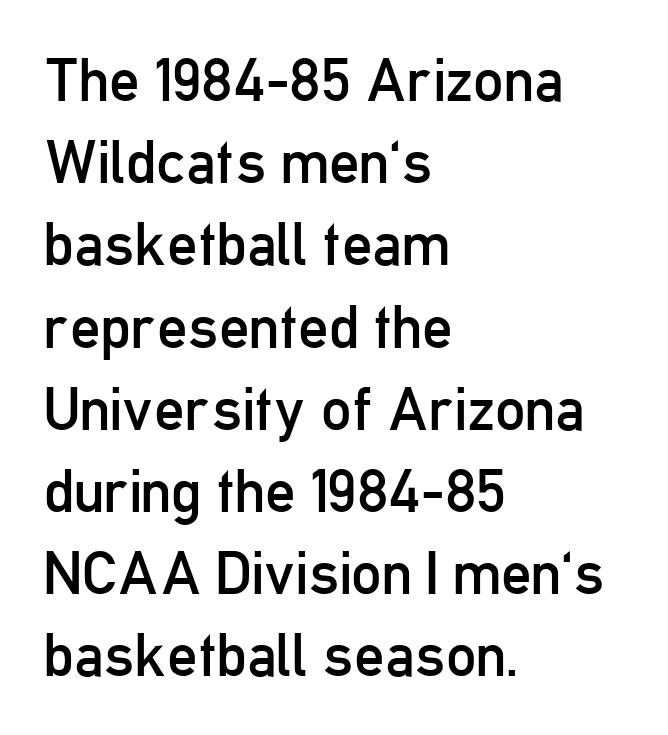
The image shows 60 px regular-weight, condensed sans-serif type, upright; set left-aligned, normal line spacing (1.37x), normal letter spacing, not underlined; low stroke contrast and a medium x-height.
